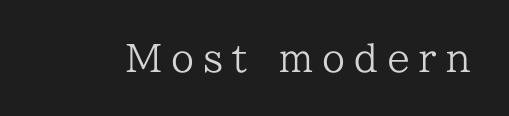
Posture: vertical. Unlike a clean sans, this face finishes its strokes with serifs. Bare-footed words on every line. The line texture is sparse and dotted thanks to wide tracking. These lines are rendered in a variable-pitch font.
